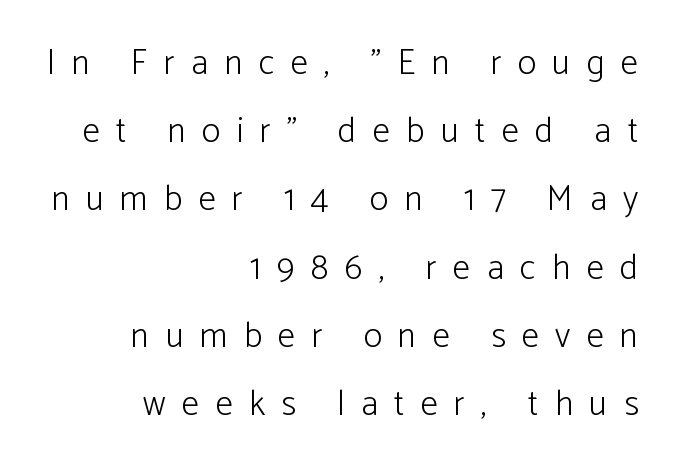
{"serif": "no", "italic": "no", "bold": "no", "weight": "light", "width": "normal", "stroke_contrast": "low", "x_height": "medium", "monospaced": "no", "underline": "no", "align": "right", "line_spacing": "loose", "line_spacing_ratio": 1.95, "letter_spacing": "wide", "letter_spacing_em": 0.47, "glyph_px": 35}
